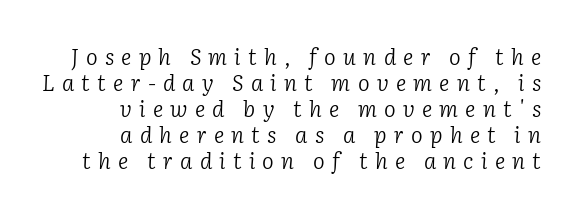
The passage shown is not underscored anywhere. Is the block centered? No — it sits flush against the right margin. The type is letterspaced generously, with wide tracking. Stems and bowls with no extra thickness — not bold. Looking at the ascenders, they clearly lean.
